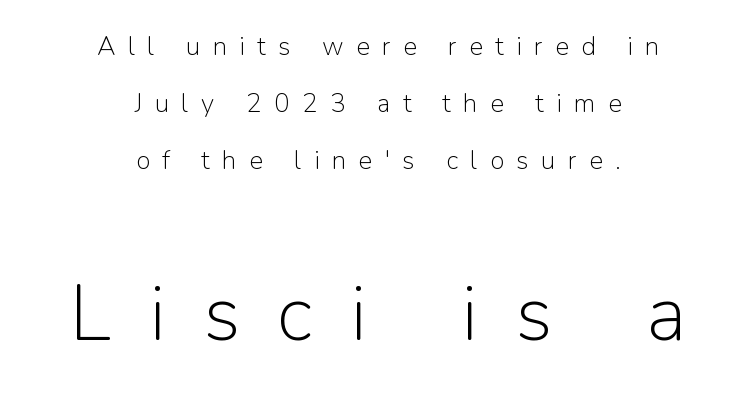
Q: Is the text bold? A: No.
Q: Is the text italic (slanted)? A: No, it is upright.
Q: Is the typeface a serif or a sans-serif typeface? A: Sans-serif.
Q: Is the text underlined? A: No.
Q: How is the paragraph aligned? A: Centered.
Q: Is the spacing between letters normal or unusually wide? A: Unusually wide.
Q: Is the spacing between lines tight, normal or loose? A: Loose.
Q: Which block of text is set in a larger size, the first (top) or the second (bottom)? A: The second (bottom) one.
Q: Width (condensed, normal, or wide)? A: Normal.
Q: Stroke contrast? A: Low.
Q: x-height? A: Medium.
Q: Monospaced? A: No.
